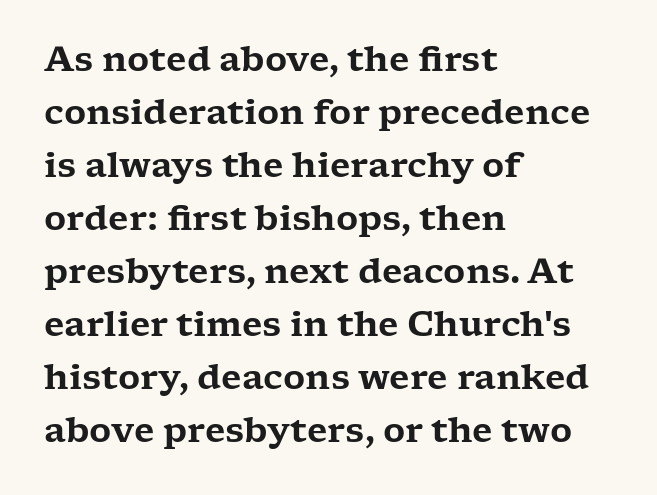
The lettering holds an erect, upright posture throughout. The passage shown is typed in a proportional face where columns would drift. Honestly, there is no underline to notice here at all. This sample uses plain, unmodified letter spacing. Classification — serif. Horizontal alignment here is leftward, the default for most running prose.
